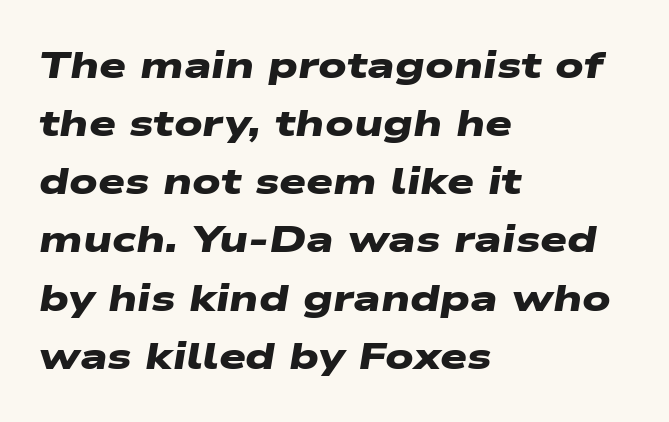
The image shows 38 px heavy, wide sans-serif type; set left-aligned, normal line spacing (1.53x), normal letter spacing, not underlined; low stroke contrast and a medium x-height.
